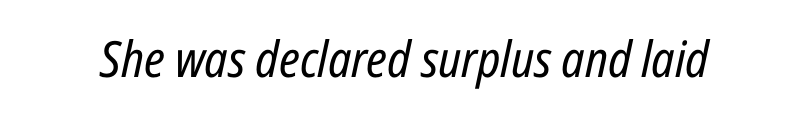
The image shows 50 px regular-weight, condensed type, italic (leaning right); set normal letter spacing, not underlined; low stroke contrast and a medium x-height.
